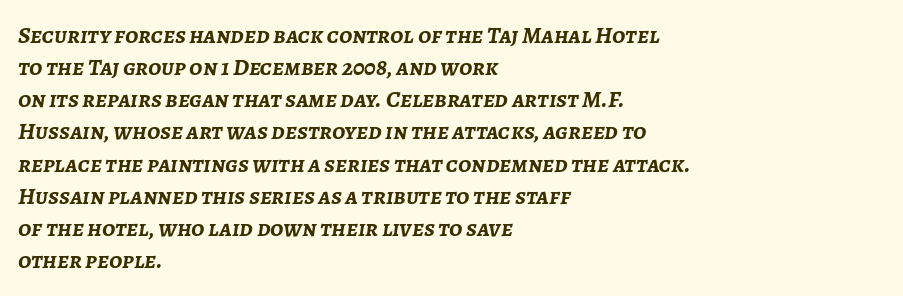
Q: Is the text bold? A: Yes.
Q: Is the text italic (slanted)? A: Yes, it leans right by about 7 degrees.
Q: Is the text underlined? A: No.
Q: How is the paragraph aligned? A: Left-aligned.
Q: Is the spacing between letters normal or unusually wide? A: Normal.
Q: Is the spacing between lines tight, normal or loose? A: Normal.
